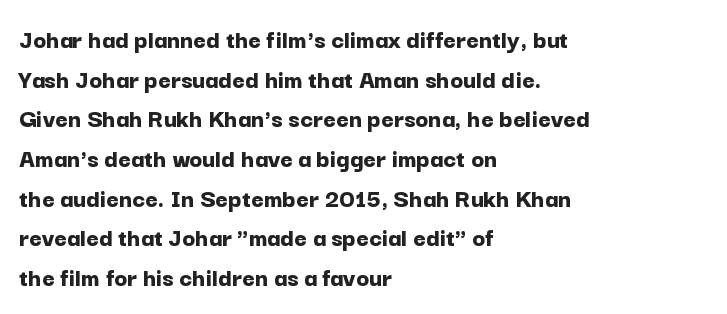
{"italic": "no", "bold": "yes", "underline": "no", "align": "left", "line_spacing": "normal", "line_spacing_ratio": 1.47, "letter_spacing": "normal", "letter_spacing_em": 0.0, "glyph_px": 27}
